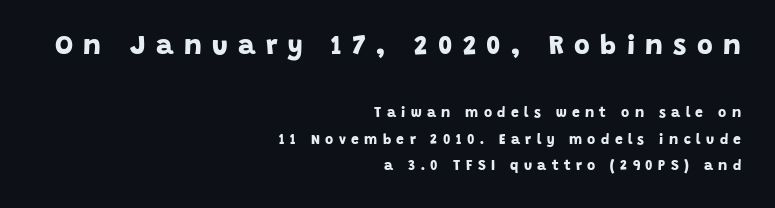
Q: Is the text bold? A: Yes.
Q: Is the text underlined? A: No.
Q: How is the paragraph aligned? A: Right-aligned.
Q: Is the spacing between letters normal or unusually wide? A: Unusually wide.
Q: Which block of text is set in a larger size, the first (top) or the second (bottom)? A: The first (top) one.
